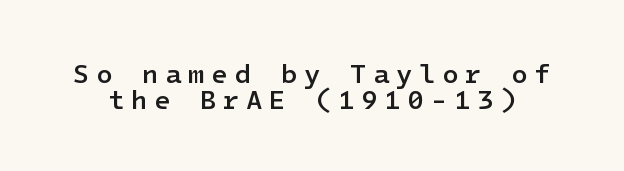
Q: Is the text bold? A: Semi-bold.
Q: Is the text italic (slanted)? A: No, it is upright.
Q: Is the text underlined? A: No.
Q: Is the spacing between letters normal or unusually wide? A: Unusually wide.
Q: Is the spacing between lines tight, normal or loose? A: Tight.
